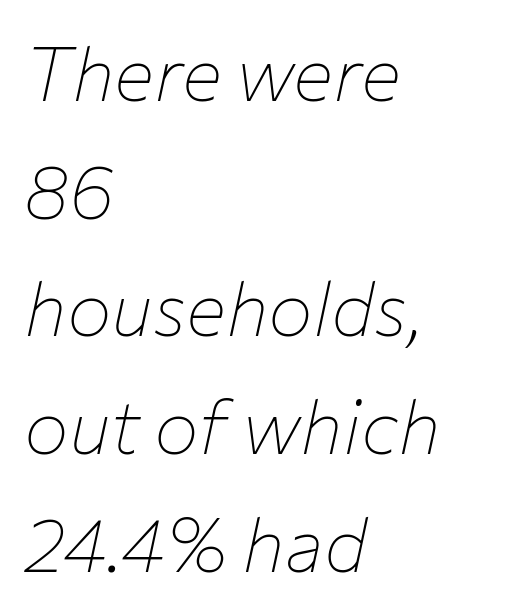
Q: Is the text bold? A: No.
Q: Is the text italic (slanted)? A: Yes, it leans right by about 12 degrees.
Q: Is the text underlined? A: No.
Q: How is the paragraph aligned? A: Left-aligned.
Q: Is the spacing between letters normal or unusually wide? A: Normal.
Q: Is the spacing between lines tight, normal or loose? A: Normal.
Q: Width (condensed, normal, or wide)? A: Normal.
Q: Stroke contrast? A: Low.
Q: x-height? A: Medium.
Q: Monospaced? A: No.
